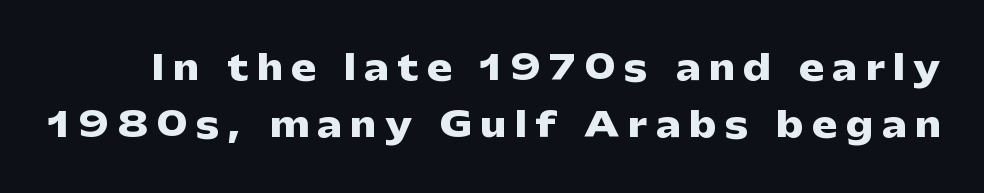
The image shows 33 px heavy, wide sans-serif type, upright; set line spacing 1.72x, unusually wide letter spacing (+0.27 em), not underlined; low stroke contrast and a medium x-height.
